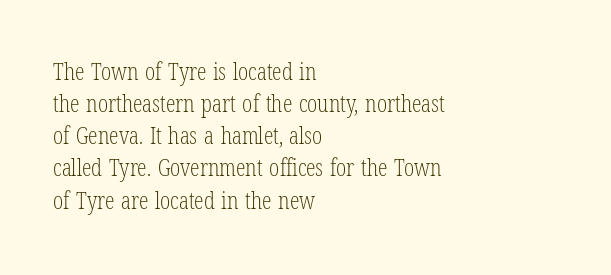
Q: Is the text bold? A: No.
Q: Is the text italic (slanted)? A: No, it is upright.
Q: Is the text underlined? A: No.
Q: How is the paragraph aligned? A: Left-aligned.
Q: Is the spacing between letters normal or unusually wide? A: Normal.
Q: Is the spacing between lines tight, normal or loose? A: Normal.
